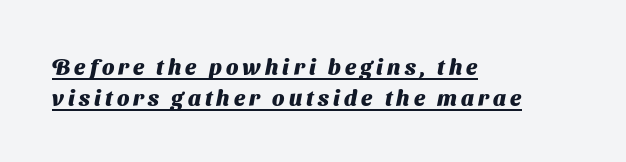
{"bold": "yes", "underline": "yes", "align": "left", "line_spacing": "normal", "line_spacing_ratio": 1.39, "glyph_px": 22}
